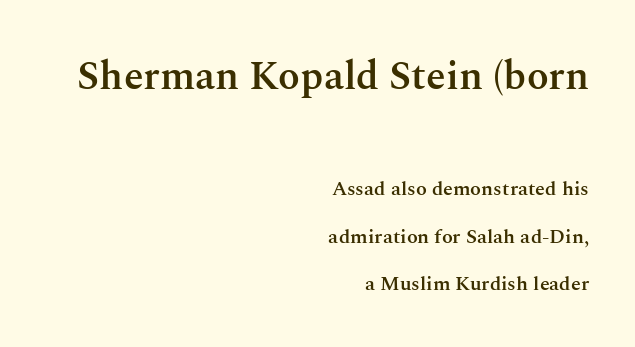
{"serif": "yes", "italic": "no", "bold": "semi", "weight": "semibold", "width": "normal", "stroke_contrast": "medium", "x_height": "medium", "monospaced": "no", "underline": "no", "align": "right", "line_spacing": "loose", "line_spacing_ratio": 2.38, "letter_spacing": "normal", "letter_spacing_em": 0.0, "larger_block": "first", "size_ratio": 2.0, "glyph_px": 40}
